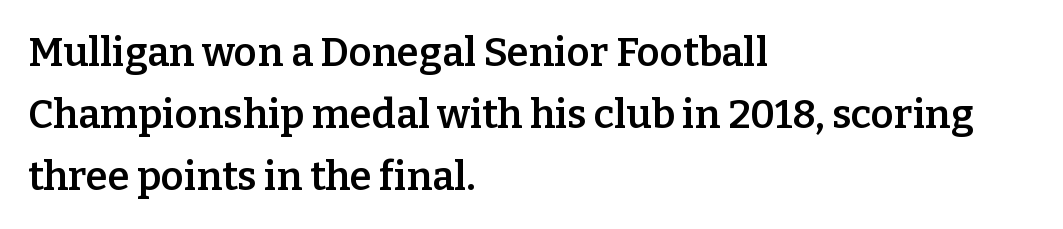
The image shows 40 px semibold serif type, upright; set left-aligned, normal line spacing (1.55x), normal letter spacing, not underlined; low stroke contrast and a medium x-height.
